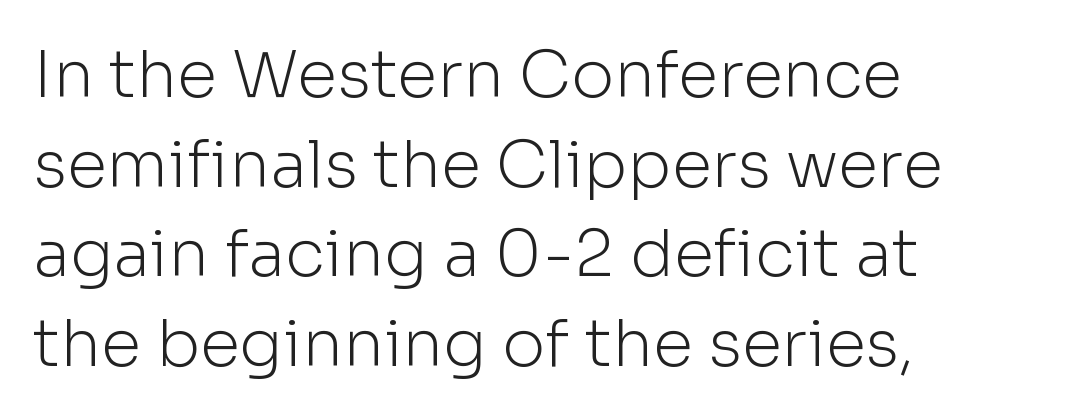
The image shows 65 px light sans-serif type, upright; set left-aligned, normal line spacing (1.38x), normal letter spacing, not underlined; low stroke contrast and a medium x-height.
